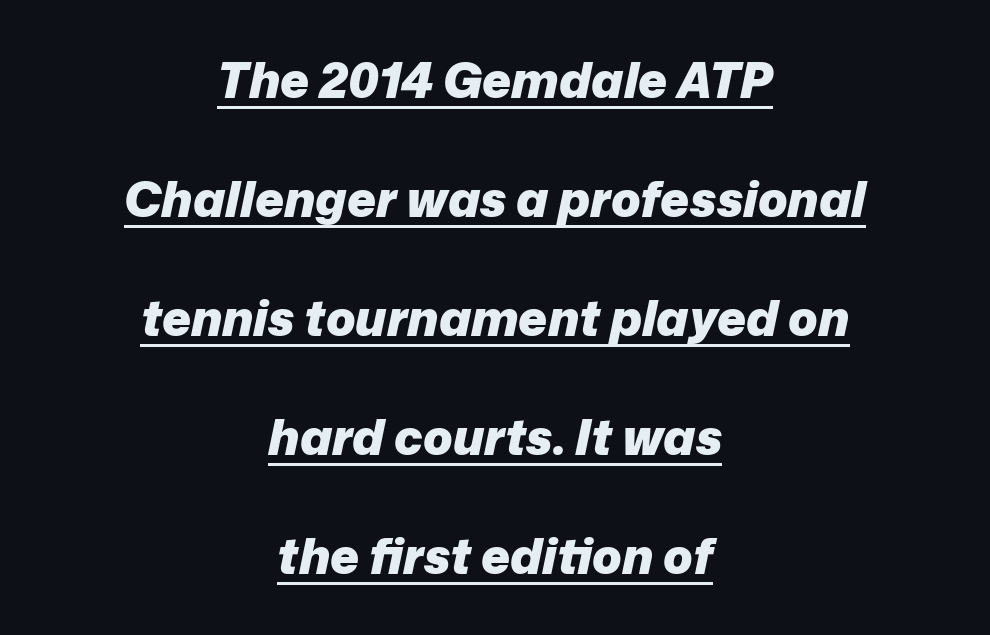
The image shows 49 px heavy type, italic (leaning right); set centered, loose line spacing (2.43x), normal letter spacing, underlined; low stroke contrast and a medium x-height.
